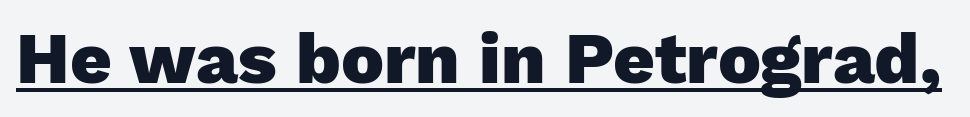
The rendered words wear a rule along their underside. Is there any slant? The stems are plumb. This sample uses a sans-serif face. The letters sit at their default tracking, neither squeezed nor spread. Each letter keeps its own natural width here, so spacing adapts to shape.
